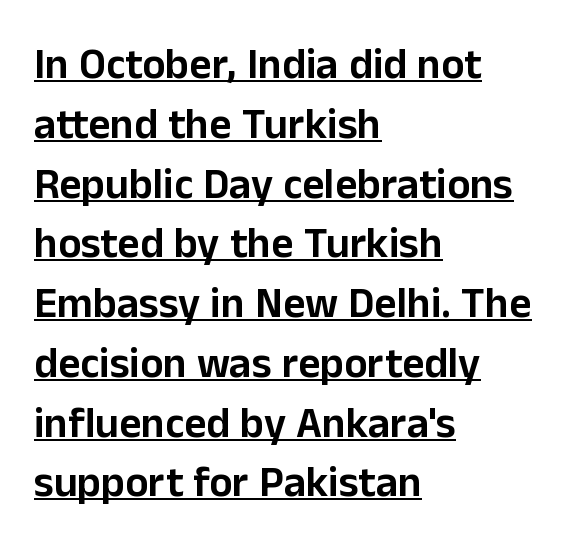
In CSS terms this would be text-align: left. Looks like someone drew a line under every word here. Default kerning and tracking; the words read as compact shapes. The space between consecutive lines is moderate. No italicization has been applied; the sample stays upright. The passage shown is typed in a proportional face where columns would drift.
